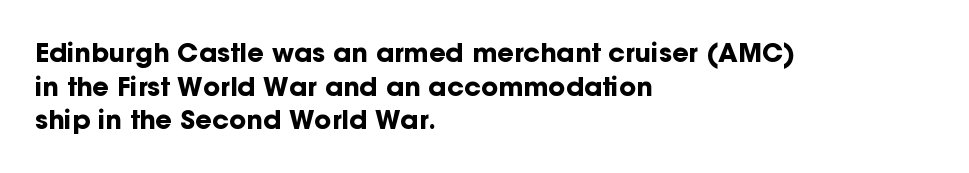
The image shows 26 px bold type, upright; set left-aligned, normal line spacing (1.29x), normal letter spacing, not underlined.
